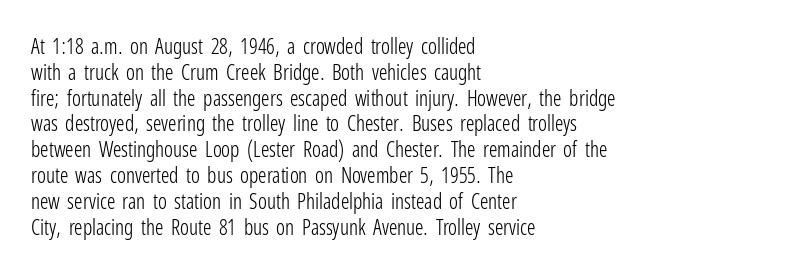
Q: Is the text bold? A: No.
Q: Is the text italic (slanted)? A: No, it is upright.
Q: Is the text underlined? A: No.
Q: How is the paragraph aligned? A: Left-aligned.
Q: Is the spacing between letters normal or unusually wide? A: Normal.
